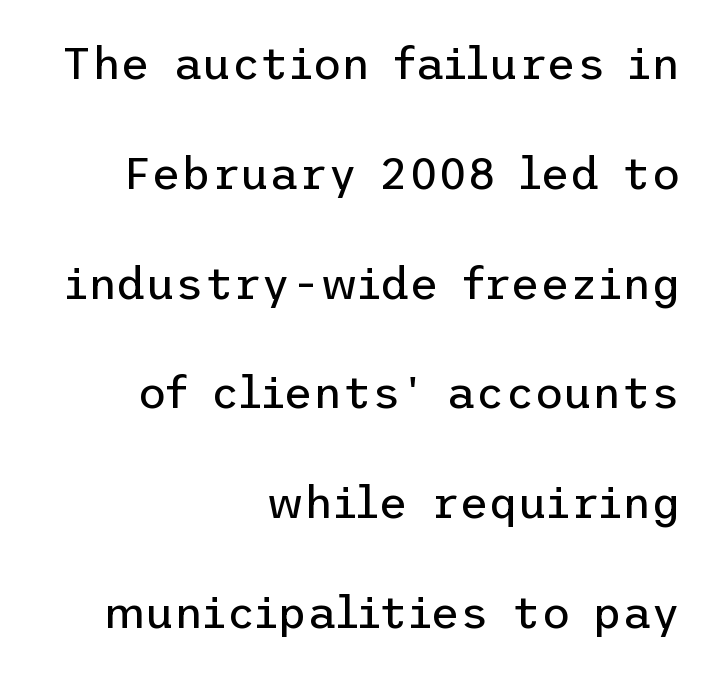
{"serif": "no", "italic": "no", "bold": "no", "weight": "regular", "width": "normal", "stroke_contrast": "low", "x_height": "medium", "underline": "no", "align": "right", "line_spacing": "loose", "line_spacing_ratio": 2.44, "letter_spacing": "normal", "letter_spacing_em": 0.0, "glyph_px": 45}
